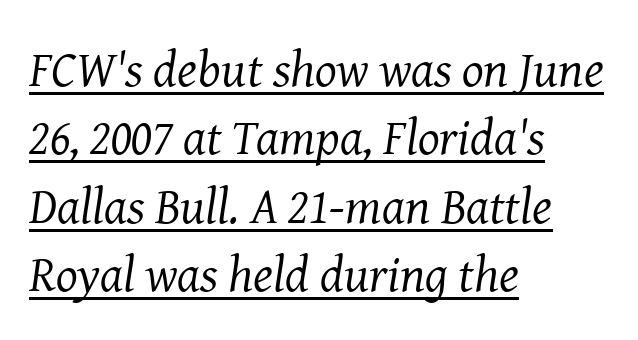
{"serif": "yes", "italic": "yes", "lean": "right", "slant_degrees": 8, "bold": "no", "weight": "regular", "width": "normal", "stroke_contrast": "medium", "x_height": "medium", "monospaced": "no", "underline": "yes", "align": "left", "line_spacing": "normal", "line_spacing_ratio": 1.34, "letter_spacing": "normal", "letter_spacing_em": 0.0, "glyph_px": 51}
